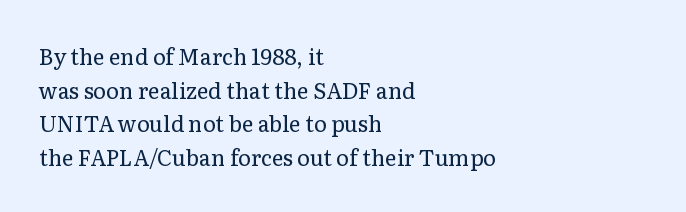
{"italic": "no", "bold": "no", "underline": "no", "align": "left", "line_spacing": "normal", "line_spacing_ratio": 1.53, "letter_spacing": "normal", "letter_spacing_em": 0.0, "glyph_px": 22}
